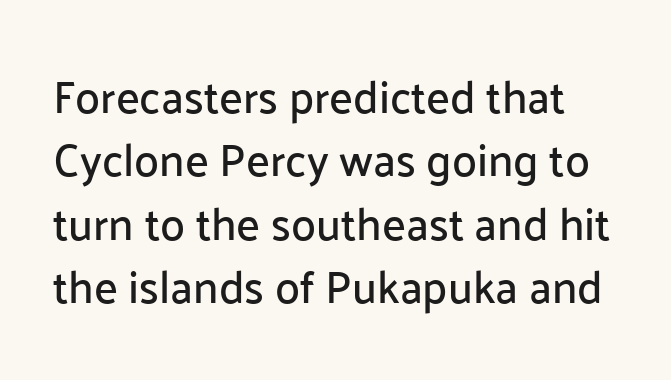
The image shows 45 px sans-serif type, upright; set normal line spacing (1.41x), normal letter spacing, not underlined; low stroke contrast and a medium x-height.
